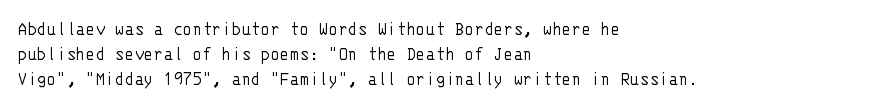
The image shows 20 px text type, upright; set left-aligned, normal line spacing (1.25x), normal letter spacing, not underlined.
